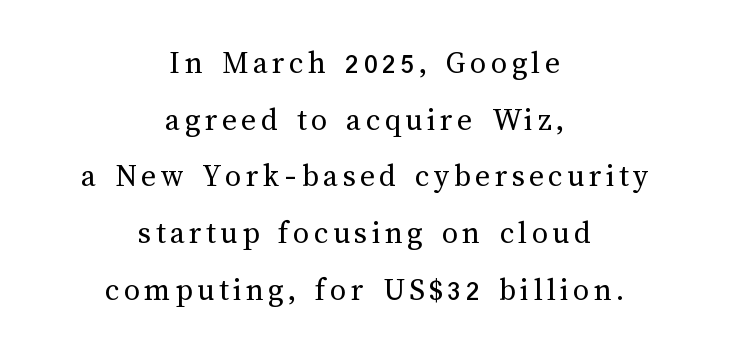
{"italic": "no", "bold": "no", "weight": "regular", "width": "normal", "stroke_contrast": "medium", "x_height": "medium", "monospaced": "no", "underline": "no", "align": "center", "line_spacing_ratio": 1.77, "glyph_px": 32}
